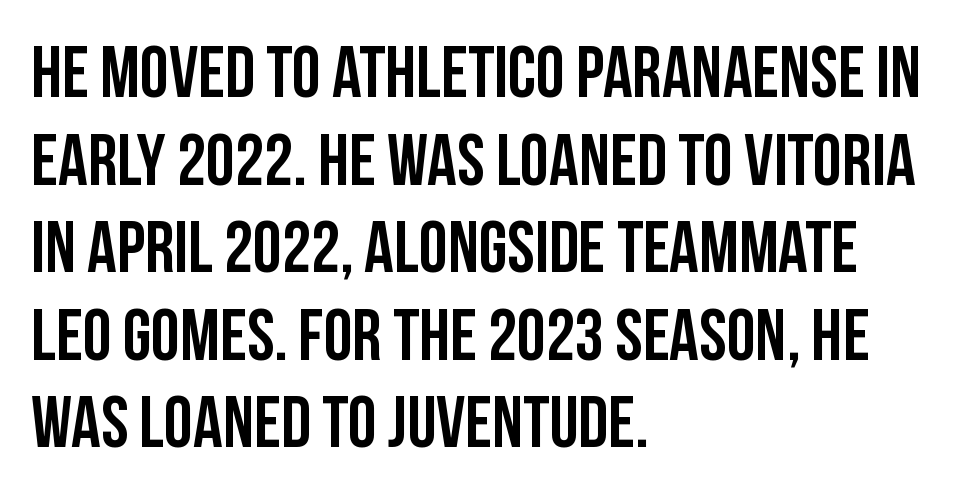
The image shows 73 px condensed sans-serif type, upright; set left-aligned, line spacing 1.2x, normal letter spacing, not underlined; low stroke contrast and a large x-height.
